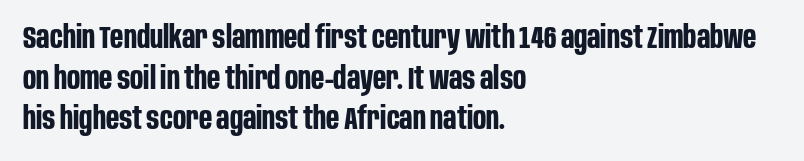
Q: Is the text bold? A: Yes.
Q: Is the text italic (slanted)? A: No, it is upright.
Q: Is the typeface a serif or a sans-serif typeface? A: Sans-serif.
Q: Is the text underlined? A: No.
Q: How is the paragraph aligned? A: Left-aligned.
Q: Is the spacing between letters normal or unusually wide? A: Normal.
Q: Is the spacing between lines tight, normal or loose? A: Normal.
Q: Width (condensed, normal, or wide)? A: Condensed.
Q: Stroke contrast? A: Low.
Q: x-height? A: Large.
Q: Monospaced? A: No.
